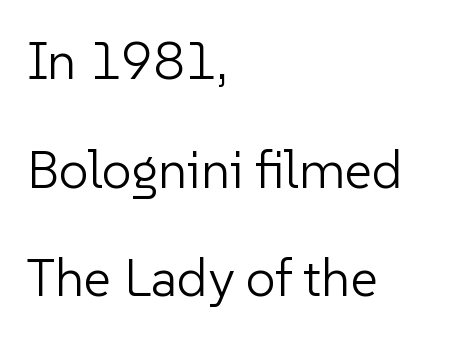
Casual observation: everything's shoved over to the left. The line texture is even and compact thanks to regular tracking. Typographically, this falls in the sans-serif category. Stems here are at most as thick as an everyday book face.
